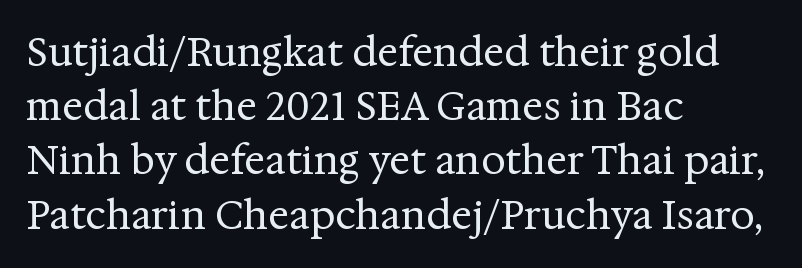
{"serif": "yes", "italic": "no", "bold": "no", "weight": "regular", "width": "normal", "stroke_contrast": "medium", "x_height": "medium", "monospaced": "no", "underline": "no", "align": "left", "line_spacing": "normal", "line_spacing_ratio": 1.39, "letter_spacing": "normal", "letter_spacing_em": 0.0, "glyph_px": 39}
